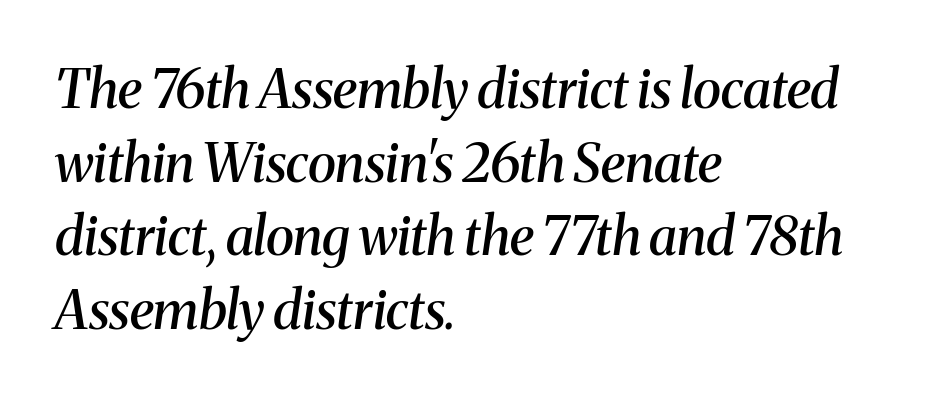
This sample has the flowing, uneven cadence of proportional lettering. It's the slanting kind of type. Unlike a clean sans, this face finishes its strokes with serifs. Where is the straight margin? On the left. Is there much room between lines? A standard amount, neither cramped nor airy.
